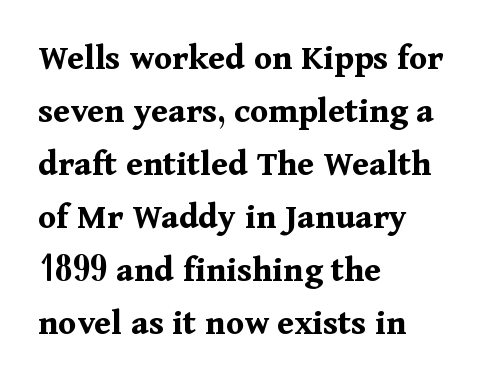
{"serif": "yes", "italic": "no", "bold": "yes", "weight": "bold", "width": "normal", "stroke_contrast": "medium", "x_height": "medium", "monospaced": "no", "underline": "no", "align": "left", "line_spacing": "normal", "line_spacing_ratio": 1.43, "letter_spacing": "normal", "letter_spacing_em": 0.0, "glyph_px": 37}
